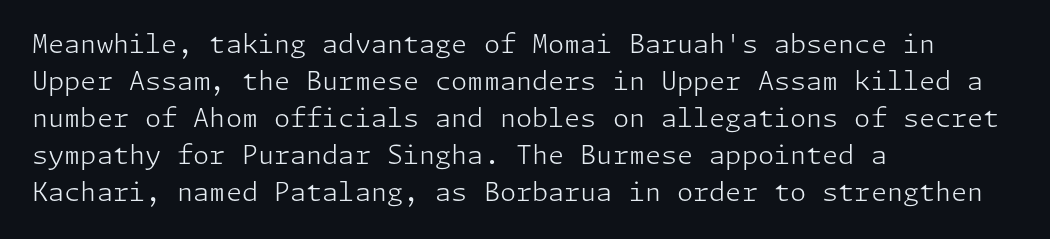
Rule under the text: the space is simply empty. The tracking reads as untouched default to a designer's eye. Compared with a typical body face, this is equally light or lighter still. A student would call this left alignment; a typographer would say flush left, rag right. The rows are spaced the way most documents space them.
